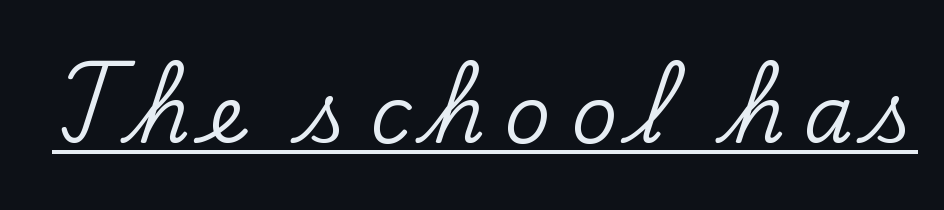
{"serif": "yes", "width": "normal", "stroke_contrast": "low", "x_height": "small", "monospaced": "no", "underline": "yes", "letter_spacing": "wide", "letter_spacing_em": 0.24, "glyph_px": 80}
